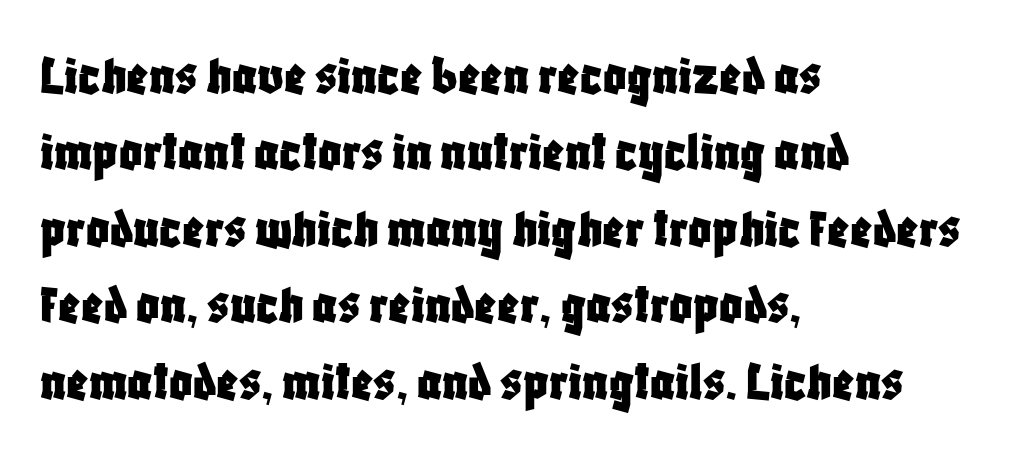
Q: Is the text italic (slanted)? A: No, it is upright.
Q: Is the typeface a serif or a sans-serif typeface? A: Sans-serif.
Q: Is the text underlined? A: No.
Q: How is the paragraph aligned? A: Left-aligned.
Q: Is the spacing between letters normal or unusually wide? A: Normal.
Q: Is the spacing between lines tight, normal or loose? A: Normal.
Q: Width (condensed, normal, or wide)? A: Condensed.
Q: Stroke contrast? A: Low.
Q: x-height? A: Large.
Q: Monospaced? A: No.
